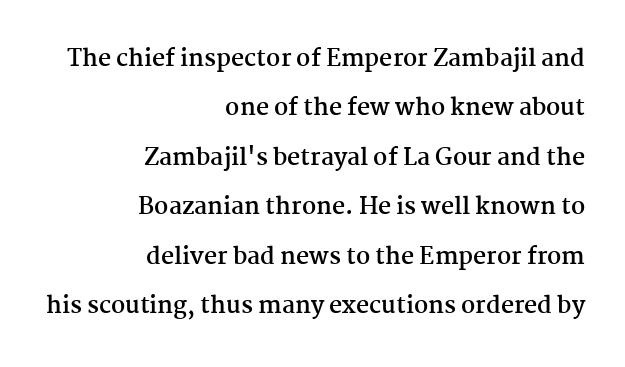
Style check: upright. A great deal of white space separates one row of letters from the next. How heavy is the stroke? Heavy — this is a bold. The space beneath each line is pristine and unruled. Each word holds together tightly as a unit, with standard inter-letter gaps. The passage is arranged like a letterhead date or caption credit — flush right.
